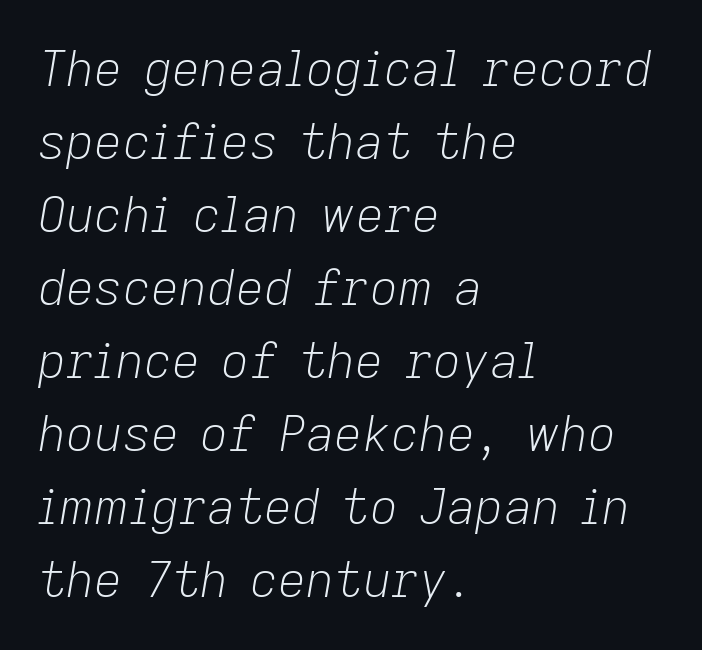
Q: Is the text bold? A: No.
Q: Is the text italic (slanted)? A: Yes, it leans right by about 9 degrees.
Q: Is the text underlined? A: No.
Q: How is the paragraph aligned? A: Left-aligned.
Q: Is the spacing between letters normal or unusually wide? A: Normal.
Q: Is the spacing between lines tight, normal or loose? A: Normal.
Q: Width (condensed, normal, or wide)? A: Normal.
Q: Stroke contrast? A: Low.
Q: x-height? A: Medium.
Q: Monospaced? A: No.
